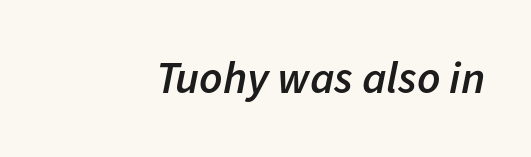
Q: Is the text bold? A: Semi-bold.
Q: Is the text italic (slanted)? A: Yes, it leans right by about 11 degrees.
Q: Is the text underlined? A: No.
Q: How is the paragraph aligned? A: Right-aligned.
Q: Is the spacing between letters normal or unusually wide? A: Normal.
Q: Width (condensed, normal, or wide)? A: Normal.
Q: Stroke contrast? A: Low.
Q: x-height? A: Medium.
Q: Monospaced? A: No.
